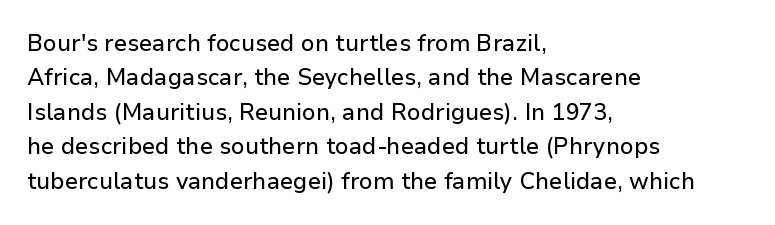
Q: Is the text italic (slanted)? A: No, it is upright.
Q: Is the text underlined? A: No.
Q: How is the paragraph aligned? A: Left-aligned.
Q: Is the spacing between letters normal or unusually wide? A: Normal.
Q: Is the spacing between lines tight, normal or loose? A: Normal.
